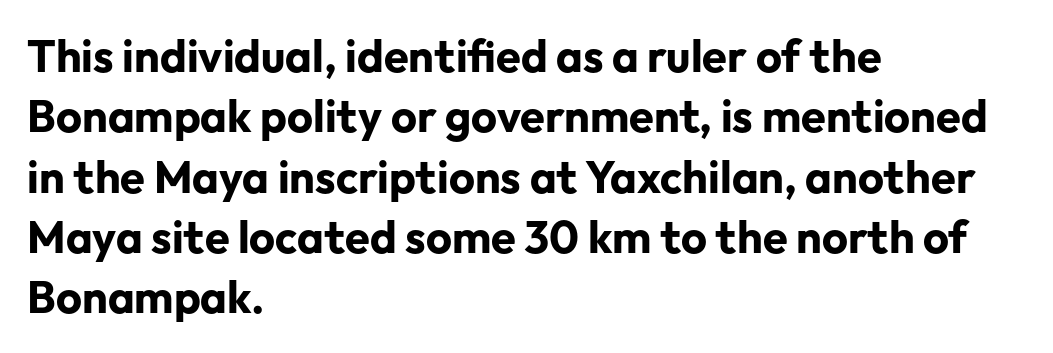
{"serif": "no", "italic": "no", "bold": "yes", "weight": "bold", "width": "normal", "stroke_contrast": "low", "x_height": "medium", "monospaced": "no", "underline": "no", "align": "left", "line_spacing": "normal", "line_spacing_ratio": 1.34, "letter_spacing": "normal", "letter_spacing_em": 0.0, "glyph_px": 45}
